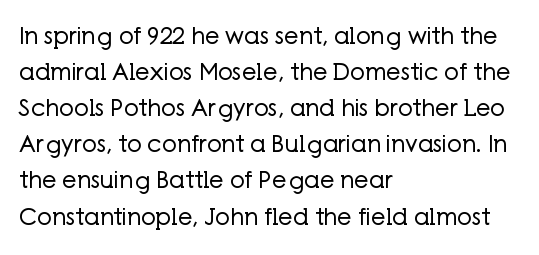
{"italic": "no", "bold": "no", "underline": "no", "align": "left", "line_spacing": "normal", "line_spacing_ratio": 1.57, "letter_spacing": "normal", "letter_spacing_em": 0.0, "glyph_px": 23}
